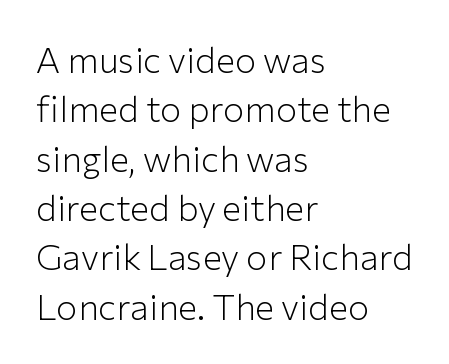
The image shows 36 px light sans-serif type, upright; set left-aligned, normal line spacing (1.37x), normal letter spacing, not underlined; low stroke contrast and a medium x-height.
